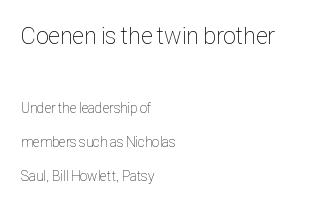
{"italic": "no", "bold": "no", "underline": "no", "align": "left", "line_spacing": "loose", "line_spacing_ratio": 2.44, "letter_spacing": "normal", "letter_spacing_em": 0.0, "larger_block": "first", "size_ratio": 1.71, "glyph_px": 24}
